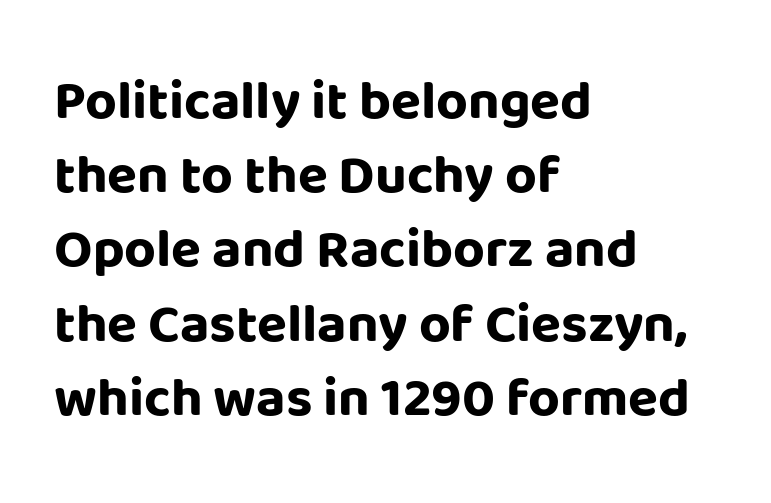
Q: Is the text bold? A: Yes.
Q: Is the text italic (slanted)? A: No, it is upright.
Q: Is the typeface a serif or a sans-serif typeface? A: Sans-serif.
Q: Is the text underlined? A: No.
Q: How is the paragraph aligned? A: Left-aligned.
Q: Is the spacing between letters normal or unusually wide? A: Normal.
Q: Is the spacing between lines tight, normal or loose? A: Normal.
Q: Width (condensed, normal, or wide)? A: Normal.
Q: Stroke contrast? A: Low.
Q: x-height? A: Large.
Q: Monospaced? A: No.
